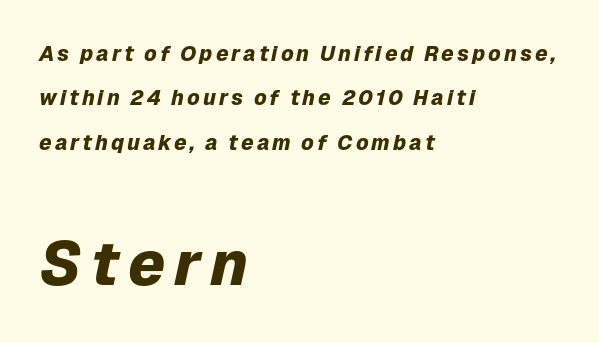
Quick note: underline off. This sample trades compactness for vertical openness between lines. If you drew a ruler down the left edge, every line would touch it. A typesetter would call this proportional, since set widths differ per character. Summary of weight: heavy, a full bold. Whoever set this made the second block the dominant, larger element.
